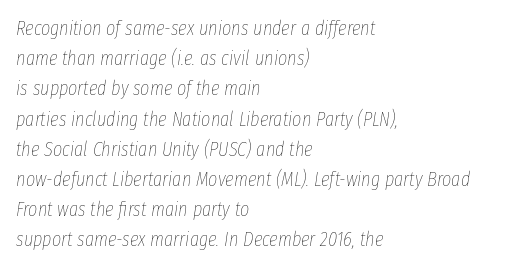
{"italic": "yes", "lean": "right", "slant_degrees": 8, "bold": "no", "underline": "no", "align": "left", "line_spacing": "normal", "line_spacing_ratio": 1.51, "letter_spacing": "normal", "letter_spacing_em": 0.0, "glyph_px": 20}
